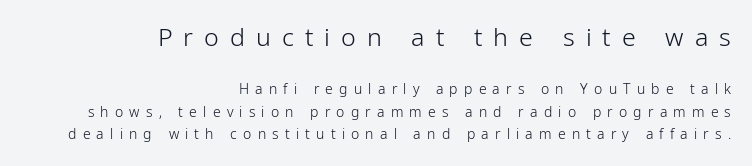
Bare-footed words on every line. These lines are set flush right with a ragged left edge. Upright lettering throughout. Students, observe: this is what conventionally led text looks like. Heft: none added — not bold.
